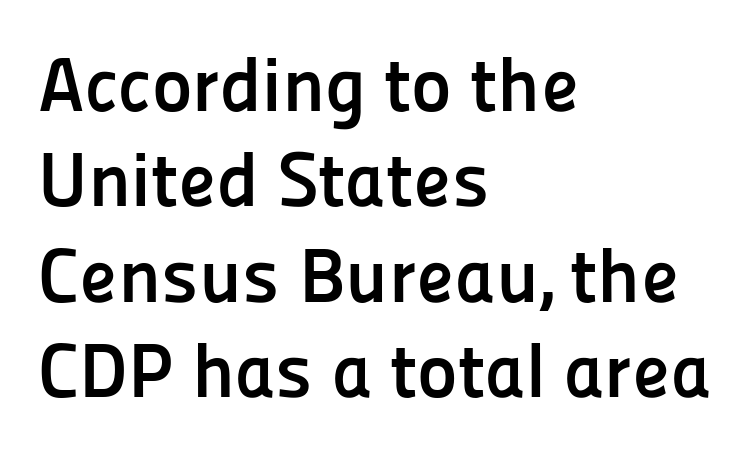
The image shows 77 px semibold sans-serif type, upright; set left-aligned, line spacing 1.24x, normal letter spacing, not underlined; low stroke contrast and a medium x-height.
